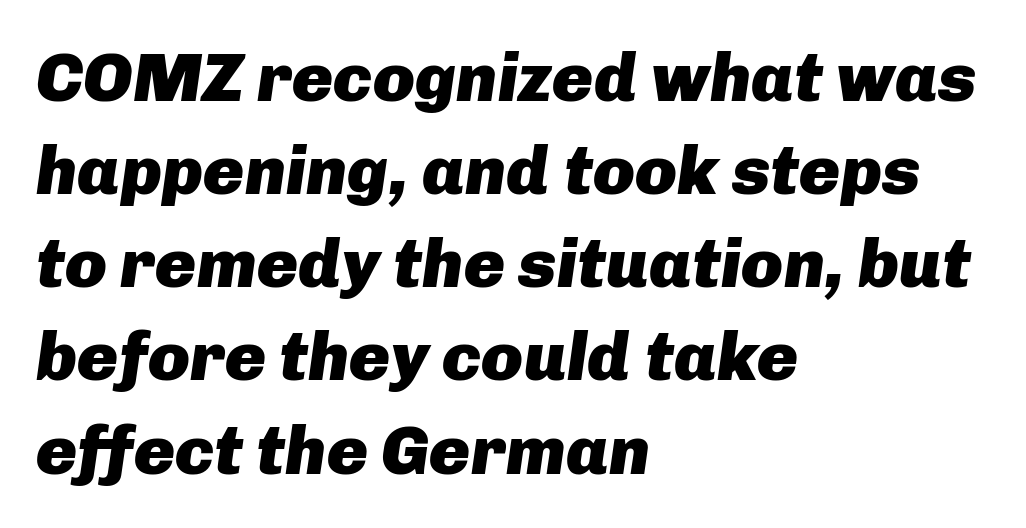
Q: Is the text bold? A: Yes.
Q: Is the text italic (slanted)? A: Yes, it leans right by about 8 degrees.
Q: Is the text underlined? A: No.
Q: How is the paragraph aligned? A: Left-aligned.
Q: Is the spacing between letters normal or unusually wide? A: Normal.
Q: Is the spacing between lines tight, normal or loose? A: Normal.
Q: Width (condensed, normal, or wide)? A: Normal.
Q: Stroke contrast? A: Low.
Q: x-height? A: Medium.
Q: Monospaced? A: No.
